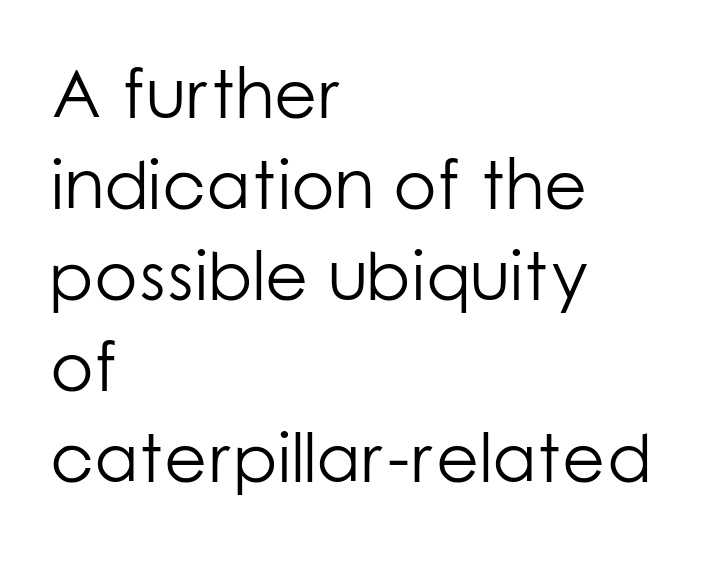
The image shows 70 px light sans-serif type, upright; set left-aligned, normal line spacing (1.3x), normal letter spacing, not underlined; low stroke contrast and a medium x-height.
